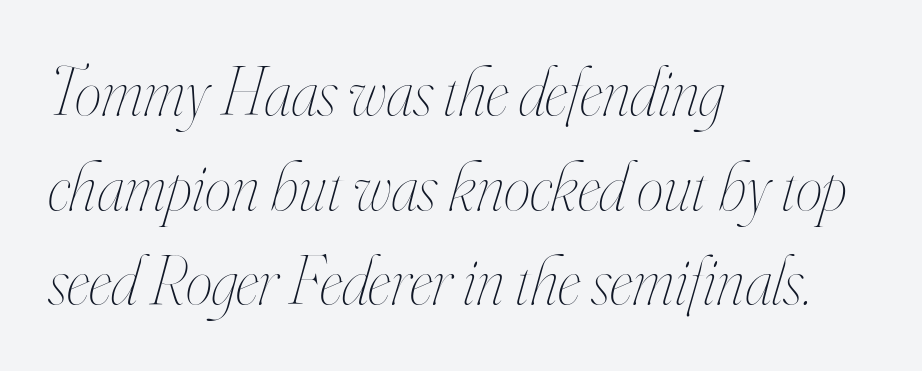
The image shows 68 px thin, condensed type, italic (leaning right); set left-aligned, normal line spacing (1.39x), normal letter spacing, not underlined; high stroke contrast and a small x-height.
